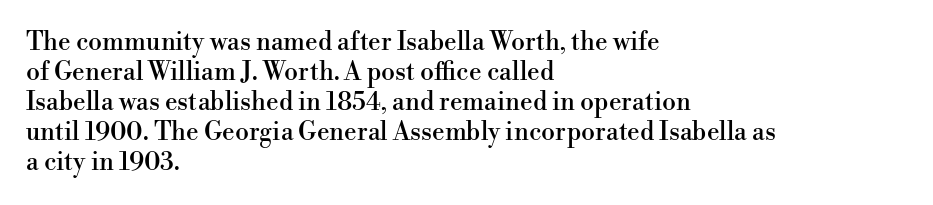
Italic? Not at all — the glyphs are vertical. Only glyphs here, with clear space below each row. Does the copy run flush right? No — it runs flush left. The letters sit at their default tracking, neither squeezed nor spread.
